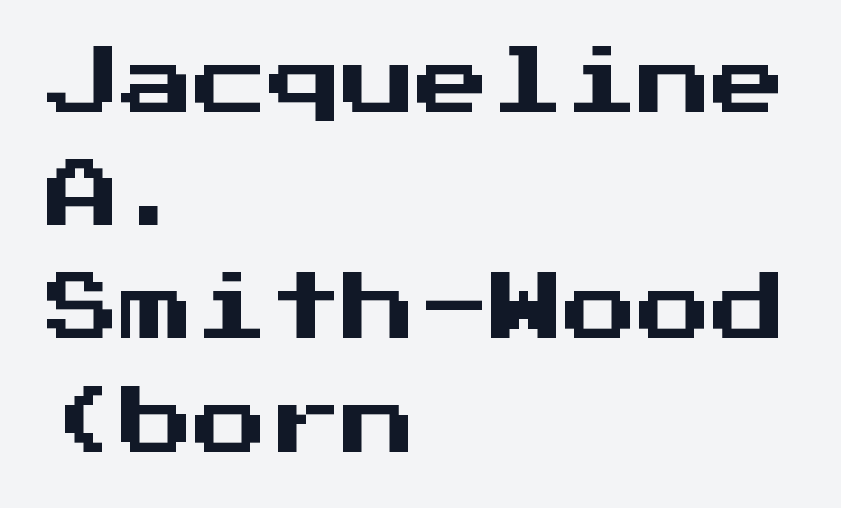
Q: Is the text italic (slanted)? A: No, it is upright.
Q: Is the typeface a serif or a sans-serif typeface? A: Sans-serif.
Q: Is the text underlined? A: No.
Q: How is the paragraph aligned? A: Left-aligned.
Q: Is the spacing between letters normal or unusually wide? A: Normal.
Q: Is the spacing between lines tight, normal or loose? A: Normal.
Q: Width (condensed, normal, or wide)? A: Normal.
Q: Stroke contrast? A: Medium.
Q: x-height? A: Medium.
Q: Monospaced? A: Yes.
